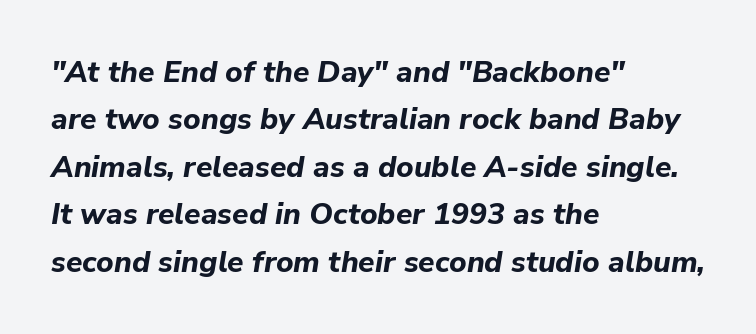
The image shows 30 px bold type, italic (leaning right); set left-aligned, normal line spacing (1.58x), normal letter spacing, not underlined; low stroke contrast and a medium x-height.
